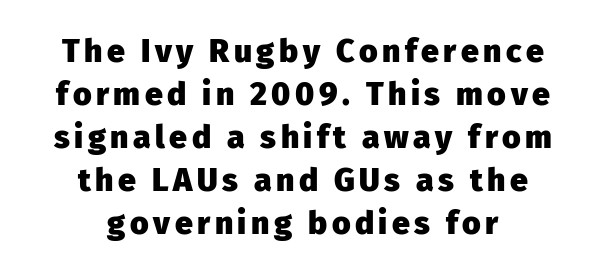
Neither beginnings nor endings align; midpoints do. The characters display no serif detailing; their extremities are plain. Successive baselines arrive at the customary interval. Chunky letters — that's bold for sure.
